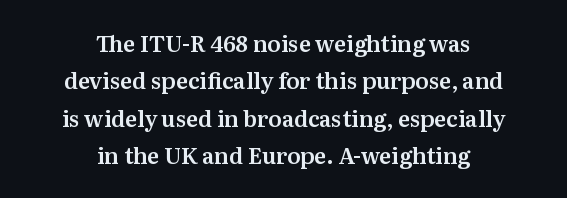
Q: Is the text italic (slanted)? A: No, it is upright.
Q: Is the text underlined? A: No.
Q: How is the paragraph aligned? A: Centered.
Q: Is the spacing between letters normal or unusually wide? A: Normal.
Q: Is the spacing between lines tight, normal or loose? A: Normal.
